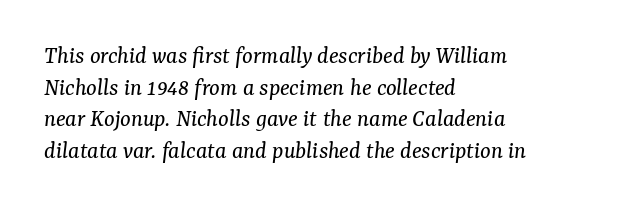
The image shows 25 px text type, italic (leaning right); set left-aligned, normal line spacing (1.27x), normal letter spacing, not underlined.
